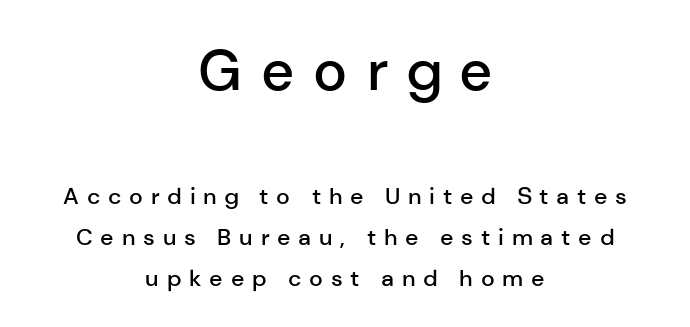
{"serif": "no", "italic": "no", "bold": "semi", "weight": "semibold", "width": "normal", "stroke_contrast": "low", "x_height": "medium", "monospaced": "no", "underline": "no", "align": "center", "line_spacing_ratio": 1.79, "letter_spacing": "wide", "letter_spacing_em": 0.34, "larger_block": "first", "size_ratio": 2.48, "glyph_px": 57}
